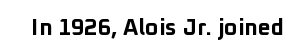
Q: Is the text bold? A: Yes.
Q: Is the text italic (slanted)? A: No, it is upright.
Q: Is the text underlined? A: No.
Q: Is the spacing between letters normal or unusually wide? A: Normal.
